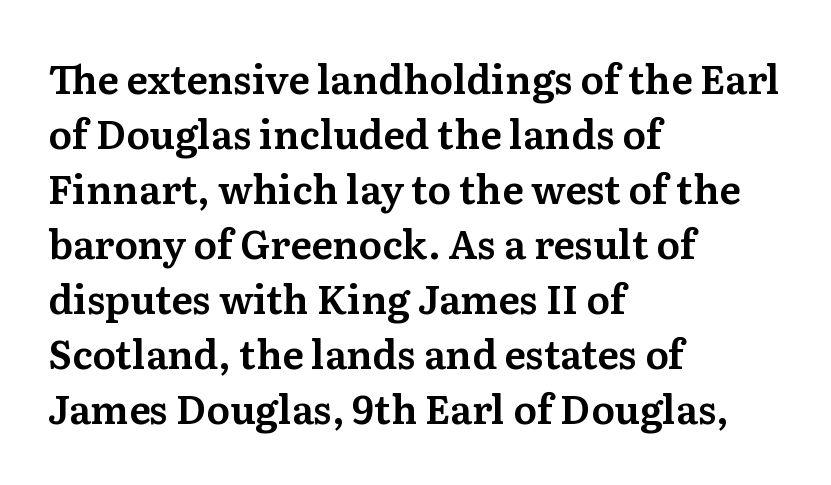
Q: Is the text italic (slanted)? A: No, it is upright.
Q: Is the typeface a serif or a sans-serif typeface? A: Serif.
Q: Is the text underlined? A: No.
Q: How is the paragraph aligned? A: Left-aligned.
Q: Is the spacing between letters normal or unusually wide? A: Normal.
Q: Is the spacing between lines tight, normal or loose? A: Normal.
Q: Width (condensed, normal, or wide)? A: Normal.
Q: Stroke contrast? A: Medium.
Q: x-height? A: Medium.
Q: Monospaced? A: No.
